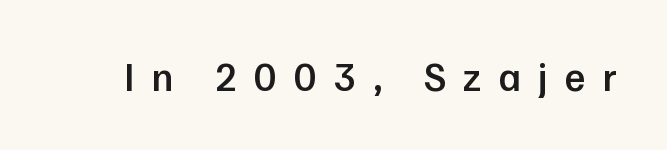
Caption: semibold face, moderately heavy strokes. Does the type have serifs? No, each stem ends abruptly. This sample uses an upright cut, with every glyph sitting square on the baseline. The passage shown has open, widely tracked lettering throughout.
